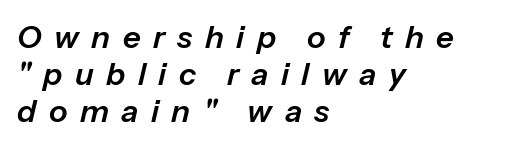
Loose tracking; the words dissolve into strings of separated letters. Just letters on the line, the space beneath them empty. Designer's note — italics engaged. The face used here is proportionally spaced, like ordinary book or web type. Typeset ragged right — the left edge is the straight one.
